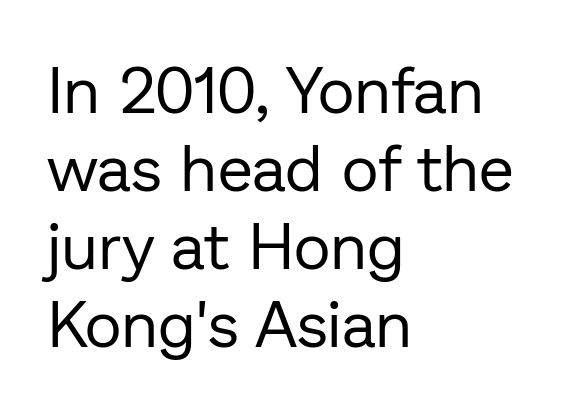
Q: Is the text bold? A: No.
Q: Is the text italic (slanted)? A: No, it is upright.
Q: Is the typeface a serif or a sans-serif typeface? A: Sans-serif.
Q: Is the text underlined? A: No.
Q: How is the paragraph aligned? A: Left-aligned.
Q: Is the spacing between letters normal or unusually wide? A: Normal.
Q: Width (condensed, normal, or wide)? A: Normal.
Q: Stroke contrast? A: Low.
Q: x-height? A: Medium.
Q: Monospaced? A: No.
